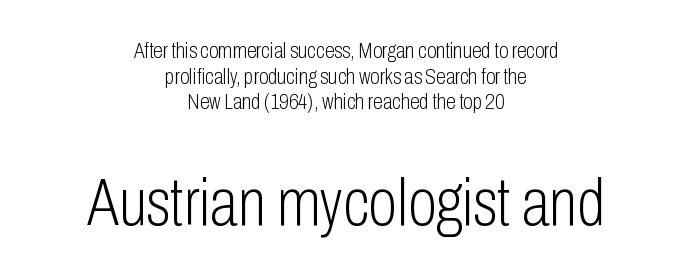
Q: Is the text bold? A: No.
Q: Is the text italic (slanted)? A: No, it is upright.
Q: Is the typeface a serif or a sans-serif typeface? A: Sans-serif.
Q: Is the text underlined? A: No.
Q: How is the paragraph aligned? A: Centered.
Q: Is the spacing between letters normal or unusually wide? A: Normal.
Q: Which block of text is set in a larger size, the first (top) or the second (bottom)? A: The second (bottom) one.
Q: Width (condensed, normal, or wide)? A: Condensed.
Q: Stroke contrast? A: Low.
Q: x-height? A: Medium.
Q: Monospaced? A: No.
